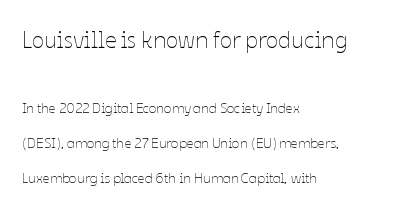
Q: Is the text bold? A: No.
Q: Is the text italic (slanted)? A: No, it is upright.
Q: Is the text underlined? A: No.
Q: How is the paragraph aligned? A: Left-aligned.
Q: Is the spacing between letters normal or unusually wide? A: Normal.
Q: Is the spacing between lines tight, normal or loose? A: Loose.
Q: Which block of text is set in a larger size, the first (top) or the second (bottom)? A: The first (top) one.
